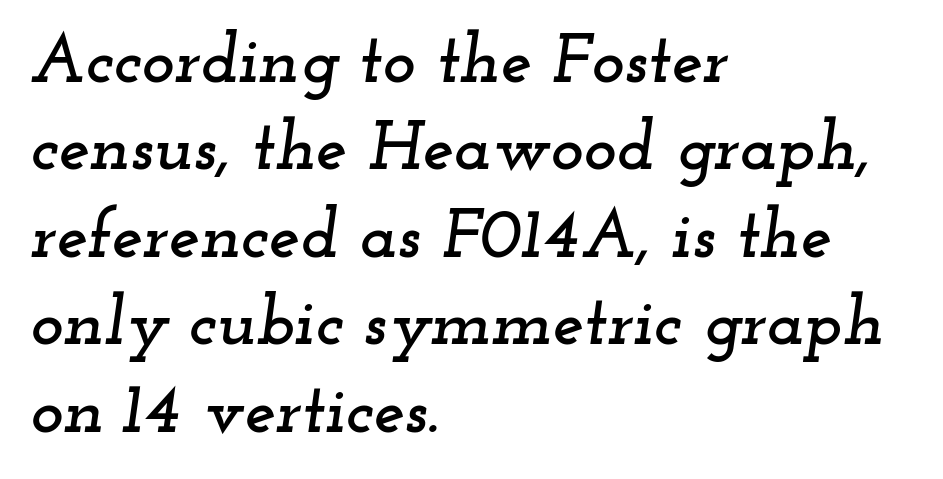
Each line starts at the same left margin while the right side varies. Here the glyphs are tracked normally, forming tight word shapes. The glyphs are unaccompanied by any horizontal stroke below them. Little horizontal feet cap the strokes, marking this as serif type.
